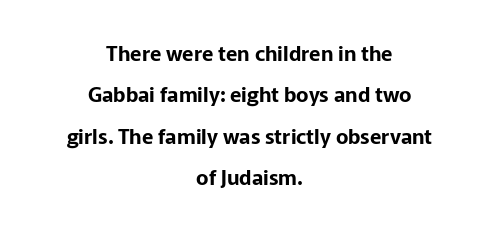
Q: Is the text italic (slanted)? A: No, it is upright.
Q: Is the text underlined? A: No.
Q: How is the paragraph aligned? A: Centered.
Q: Is the spacing between letters normal or unusually wide? A: Normal.
Q: Is the spacing between lines tight, normal or loose? A: Loose.
